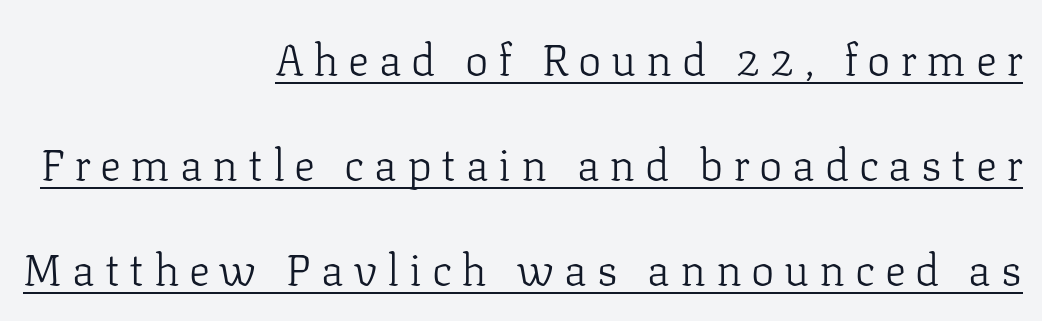
The image shows 44 px light serif type, upright; set right-aligned, loose line spacing (2.39x), unusually wide letter spacing (+0.22 em), underlined; low stroke contrast and a medium x-height.
